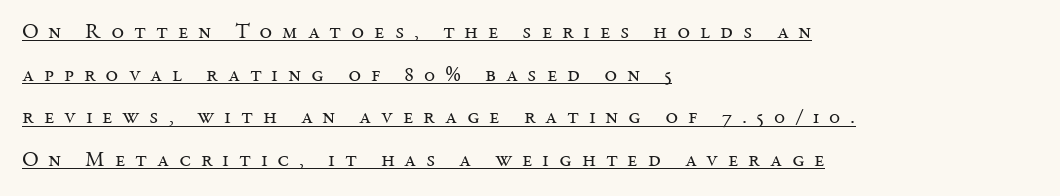
{"italic": "no", "bold": "no", "underline": "yes", "align": "left", "line_spacing": "loose", "line_spacing_ratio": 1.94, "letter_spacing": "wide", "letter_spacing_em": 0.44, "glyph_px": 22}
